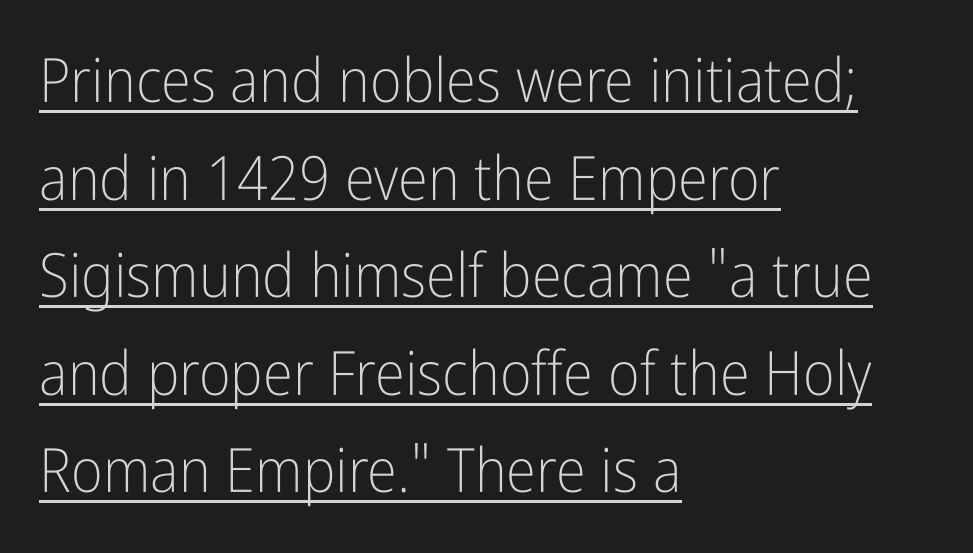
{"serif": "no", "italic": "no", "bold": "no", "weight": "light", "width": "condensed", "stroke_contrast": "low", "x_height": "medium", "monospaced": "no", "underline": "yes", "align": "left", "line_spacing": "normal", "line_spacing_ratio": 1.6, "letter_spacing": "normal", "letter_spacing_em": 0.0, "glyph_px": 61}
